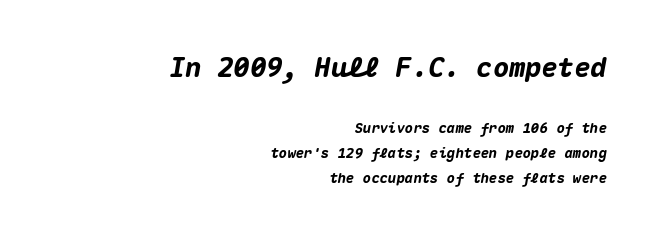
{"italic": "yes", "lean": "right", "slant_degrees": 10, "bold": "yes", "underline": "no", "align": "right", "line_spacing_ratio": 1.77, "letter_spacing": "normal", "letter_spacing_em": 0.0, "larger_block": "first", "size_ratio": 1.93, "glyph_px": 27}
